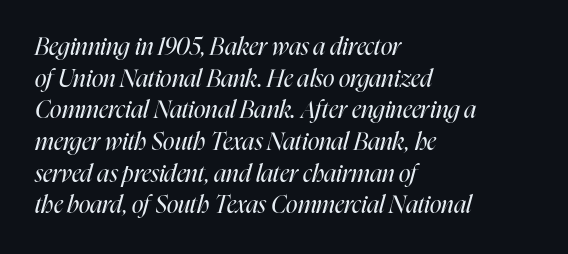
Q: Is the text bold? A: No.
Q: Is the text italic (slanted)? A: Yes, it leans right by about 16 degrees.
Q: Is the text underlined? A: No.
Q: How is the paragraph aligned? A: Left-aligned.
Q: Is the spacing between letters normal or unusually wide? A: Normal.
Q: Is the spacing between lines tight, normal or loose? A: Normal.
